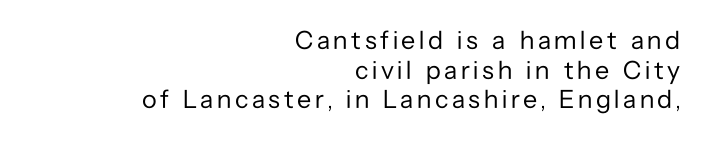
Letters have the restrained weight of plain body copy at most. Ascenders rise straight up at ninety degrees. Reading down the column, the eye jumps only a short way to each next line. The words here are not underlined. The paragraph has a hard right edge and a soft left edge.
